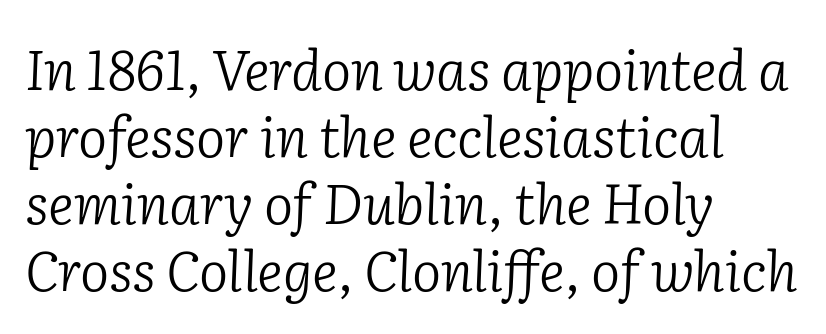
Q: Is the text bold? A: No.
Q: Is the text italic (slanted)? A: Yes, it leans right by about 2 degrees.
Q: Is the typeface a serif or a sans-serif typeface? A: Serif.
Q: Is the text underlined? A: No.
Q: How is the paragraph aligned? A: Left-aligned.
Q: Is the spacing between letters normal or unusually wide? A: Normal.
Q: Width (condensed, normal, or wide)? A: Normal.
Q: Stroke contrast? A: Low.
Q: x-height? A: Medium.
Q: Monospaced? A: No.
